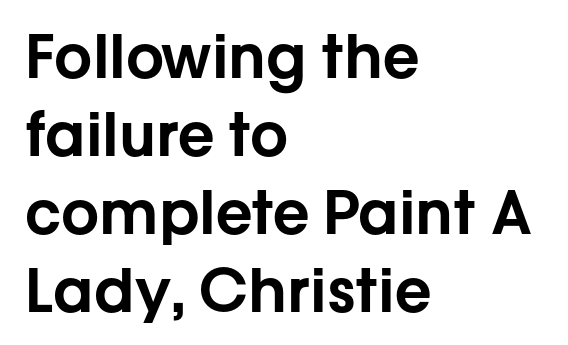
The passage shown is typed in a proportional face where columns would drift. Evenly set lines give the paragraph a standard silhouette. Rendered with straight, roman letterforms. Caption: standard tracking, unaltered. You can tell from the bare stems that sans-serif type was used. Quick note: underline off.
